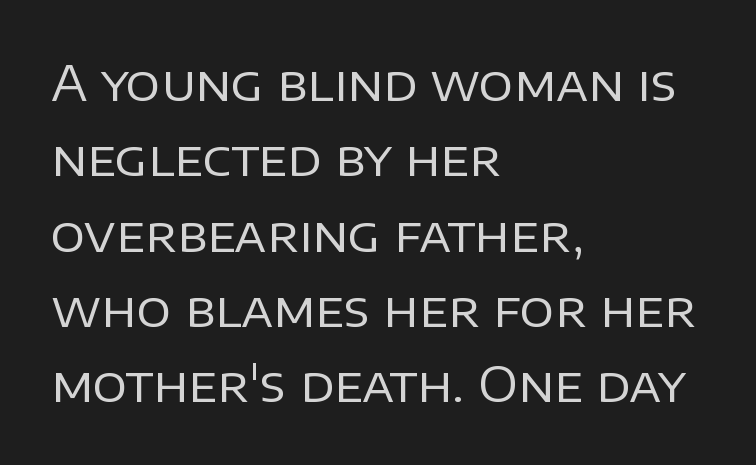
Every character sits straight up, as roman type does. No chunkiness to these letters — they're not bold. Normally led — the rows are evenly, conventionally spaced. Note the varied advance widths — an 'i' is clearly narrower than an 'm'.
